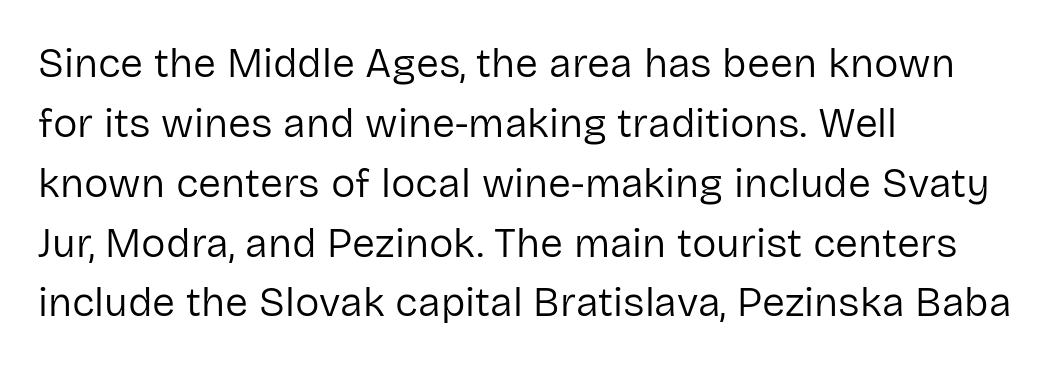
{"serif": "no", "italic": "no", "bold": "no", "weight": "regular", "width": "normal", "stroke_contrast": "low", "x_height": "medium", "monospaced": "no", "underline": "no", "align": "left", "line_spacing": "normal", "line_spacing_ratio": 1.46, "letter_spacing": "normal", "letter_spacing_em": 0.0, "glyph_px": 41}
